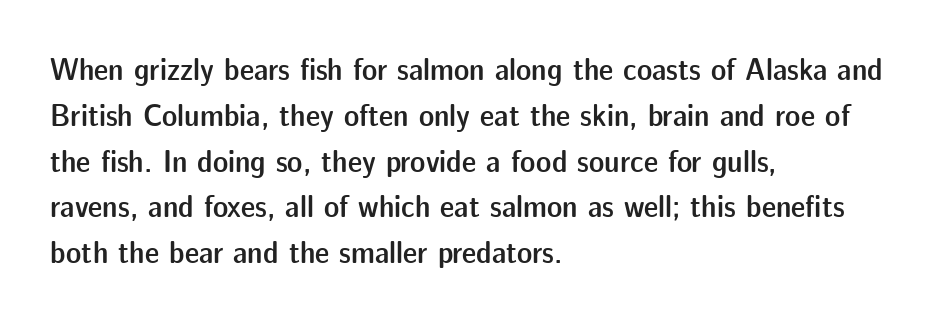
Q: Is the text bold? A: Semi-bold.
Q: Is the text italic (slanted)? A: No, it is upright.
Q: Is the typeface a serif or a sans-serif typeface? A: Sans-serif.
Q: Is the text underlined? A: No.
Q: How is the paragraph aligned? A: Left-aligned.
Q: Is the spacing between letters normal or unusually wide? A: Normal.
Q: Is the spacing between lines tight, normal or loose? A: Normal.
Q: Width (condensed, normal, or wide)? A: Normal.
Q: Stroke contrast? A: Low.
Q: x-height? A: Medium.
Q: Monospaced? A: No.
